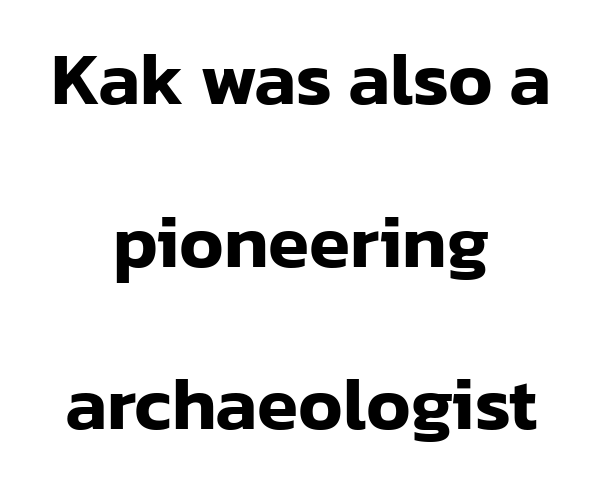
There is no visible air inserted between adjacent glyphs. Compared with a flush-left layout, this one balances lines on the center instead. This sample has the flowing, uneven cadence of proportional lettering. These lines stand farther apart than default settings would place them.
